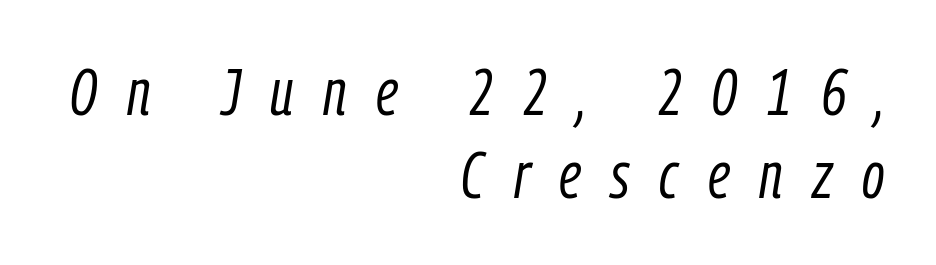
The image shows 66 px light, condensed type, italic (leaning right); set right-aligned, normal line spacing (1.26x), unusually wide letter spacing (+0.45 em), not underlined; low stroke contrast and a medium x-height.
